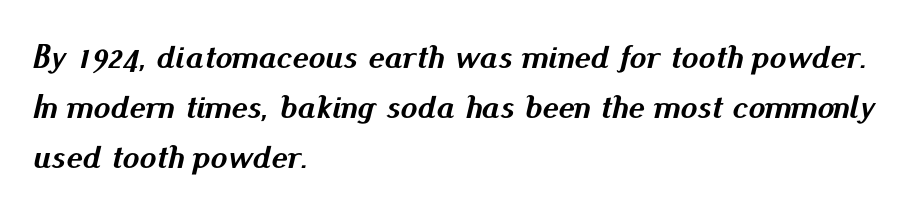
The typesetting leans heavy: a genuine bold. Here the designer chose a conventional face with non-uniform glyph widths. The axis of the letterforms is tilted away from vertical. A typesetter would call this zero additional tracking.
